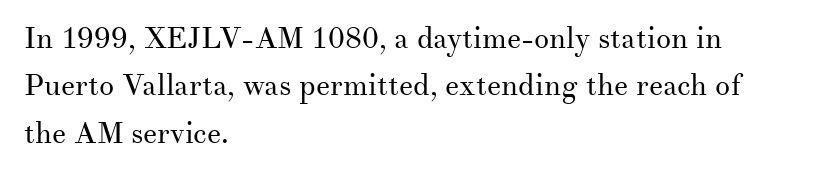
{"serif": "yes", "italic": "no", "bold": "no", "weight": "regular", "width": "normal", "stroke_contrast": "medium", "x_height": "small", "monospaced": "no", "underline": "no", "align": "left", "line_spacing": "normal", "line_spacing_ratio": 1.58, "letter_spacing": "normal", "letter_spacing_em": 0.0, "glyph_px": 30}
